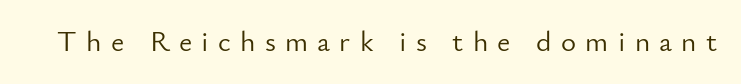
Q: Is the text bold? A: No.
Q: Is the text italic (slanted)? A: No, it is upright.
Q: Is the typeface a serif or a sans-serif typeface? A: Sans-serif.
Q: Is the text underlined? A: No.
Q: Is the spacing between letters normal or unusually wide? A: Unusually wide.
Q: Width (condensed, normal, or wide)? A: Normal.
Q: Stroke contrast? A: Low.
Q: x-height? A: Small.
Q: Monospaced? A: No.
